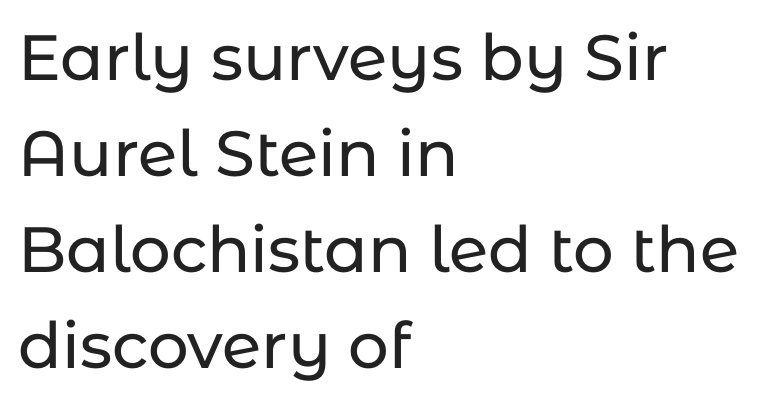
Q: Is the text italic (slanted)? A: No, it is upright.
Q: Is the typeface a serif or a sans-serif typeface? A: Sans-serif.
Q: Is the text underlined? A: No.
Q: How is the paragraph aligned? A: Left-aligned.
Q: Is the spacing between letters normal or unusually wide? A: Normal.
Q: Is the spacing between lines tight, normal or loose? A: Normal.
Q: Width (condensed, normal, or wide)? A: Normal.
Q: Stroke contrast? A: Low.
Q: x-height? A: Medium.
Q: Monospaced? A: No.
